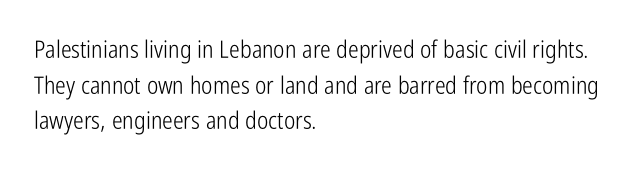
No italicization has been applied; the sample stays upright. Each line starts at the same left margin while the right side varies. Weight: regular or lighter. Compared with typical paragraphs, the rows here are spaced about the same. No extra tracking has been applied to these lines. Any mark beneath the type? The region is blank.
